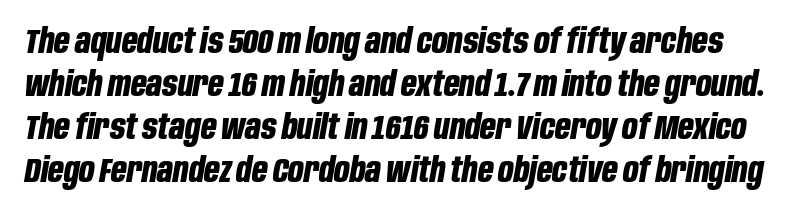
The image shows 34 px bold, condensed type, italic (leaning right); set normal line spacing (1.26x), normal letter spacing, not underlined; low stroke contrast and a large x-height.
